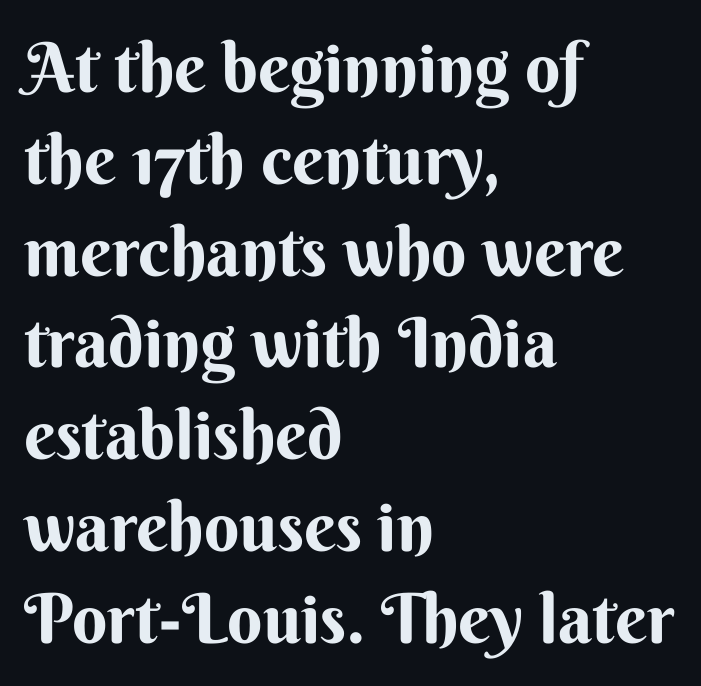
Note the varied advance widths — an 'i' is clearly narrower than an 'm'. Look at the tracking — it's just the regular setting, nothing added. Regarding leading, the lines here are spaced in the standard way. Weight check: bold — yes, fully.
